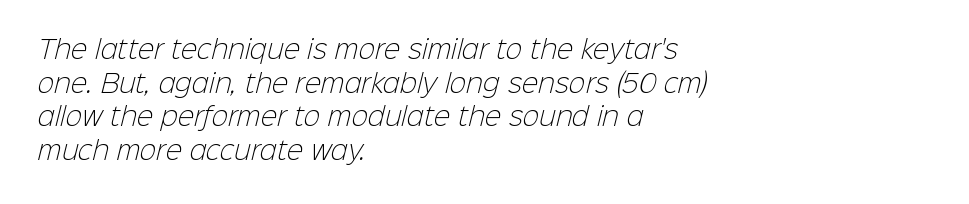
Q: Is the text bold? A: No.
Q: Is the text underlined? A: No.
Q: How is the paragraph aligned? A: Left-aligned.
Q: Is the spacing between letters normal or unusually wide? A: Normal.
Q: Is the spacing between lines tight, normal or loose? A: Normal.
